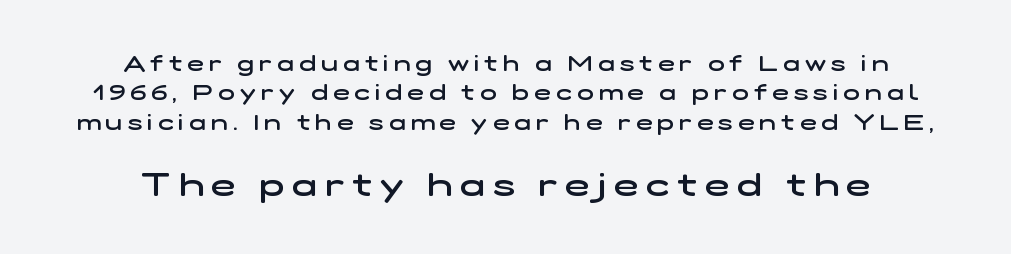
Grotesque or geometric, the face here clearly has no serifs. The passage shown is not underscored anywhere. If you folded the block vertically in half, each line would mirror itself in length. Typesetter's note: demi weight, one step under bold. Is this a fixed-width face? No — the glyphs have proportional, varying widths.
